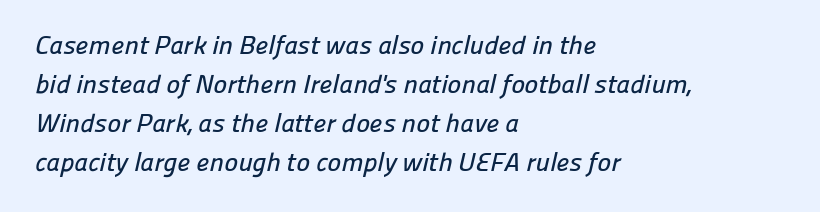
{"underline": "no", "align": "left", "line_spacing": "normal", "line_spacing_ratio": 1.5, "letter_spacing": "normal", "letter_spacing_em": 0.0, "glyph_px": 26}
